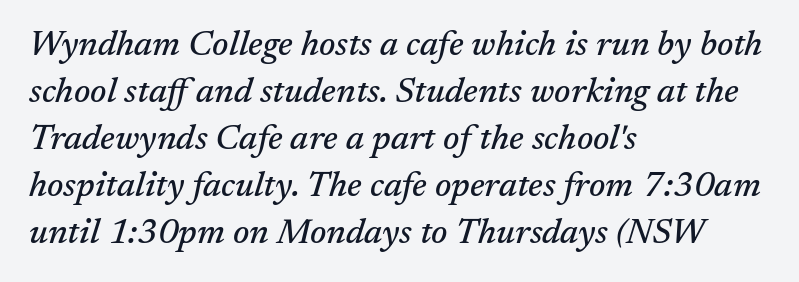
The image shows 35 px serif type, italic (leaning right); set left-aligned, normal line spacing (1.34x), normal letter spacing, not underlined; medium stroke contrast and a medium x-height.
